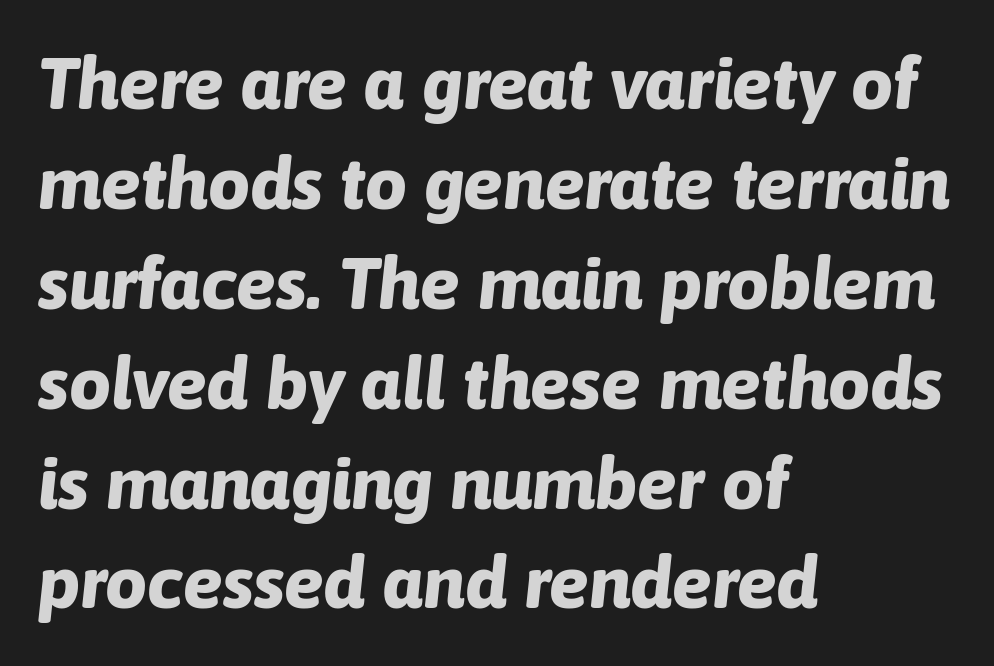
Q: Is the text bold? A: Yes.
Q: Is the text italic (slanted)? A: Yes, it leans right by about 6 degrees.
Q: Is the text underlined? A: No.
Q: How is the paragraph aligned? A: Left-aligned.
Q: Is the spacing between letters normal or unusually wide? A: Normal.
Q: Is the spacing between lines tight, normal or loose? A: Normal.
Q: Width (condensed, normal, or wide)? A: Normal.
Q: Stroke contrast? A: Low.
Q: x-height? A: Medium.
Q: Monospaced? A: No.
